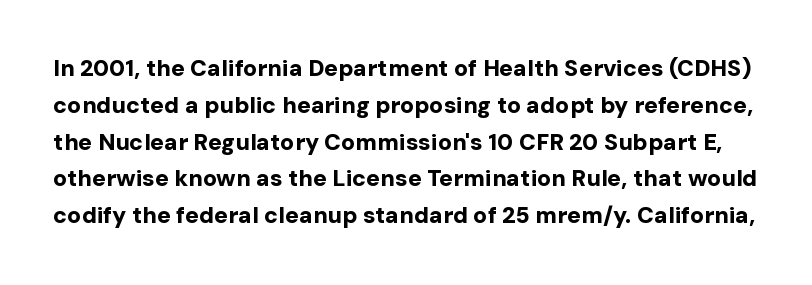
When letters stand straight like this, we call the style roman or upright. Unmarked baselines from the first word to the last. Reading down the column, the eye jumps a familiar distance to each next line. Inter-character spacing is left at the font's built-in metrics.
